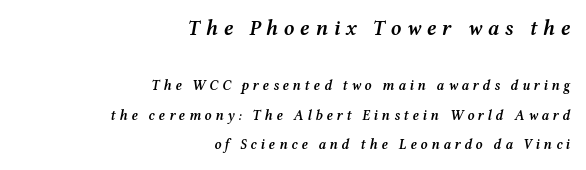
Q: Is the text bold? A: Semi-bold.
Q: Is the text italic (slanted)? A: Yes, it leans right by about 12 degrees.
Q: Is the text underlined? A: No.
Q: How is the paragraph aligned? A: Right-aligned.
Q: Is the spacing between letters normal or unusually wide? A: Unusually wide.
Q: Is the spacing between lines tight, normal or loose? A: Loose.
Q: Which block of text is set in a larger size, the first (top) or the second (bottom)? A: The first (top) one.
